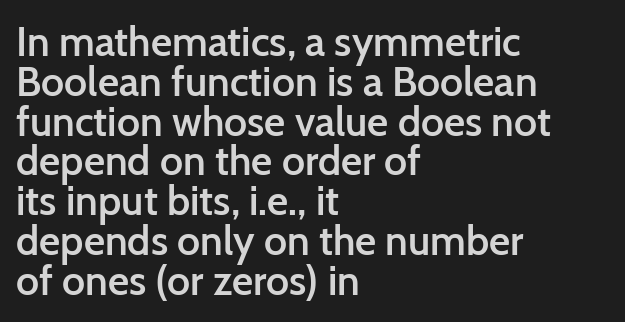
The image shows 41 px semibold sans-serif type, upright; set left-aligned, tight line spacing (0.97x), normal letter spacing, not underlined; low stroke contrast and a medium x-height.
